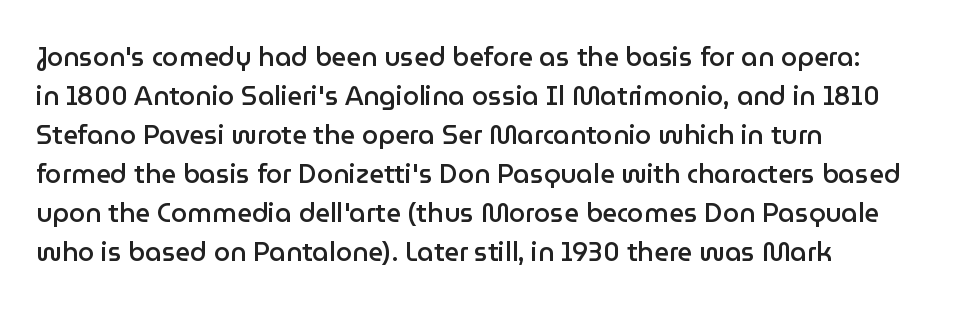
Q: Is the text bold? A: Semi-bold.
Q: Is the text italic (slanted)? A: No, it is upright.
Q: Is the text underlined? A: No.
Q: How is the paragraph aligned? A: Left-aligned.
Q: Is the spacing between letters normal or unusually wide? A: Normal.
Q: Is the spacing between lines tight, normal or loose? A: Normal.
